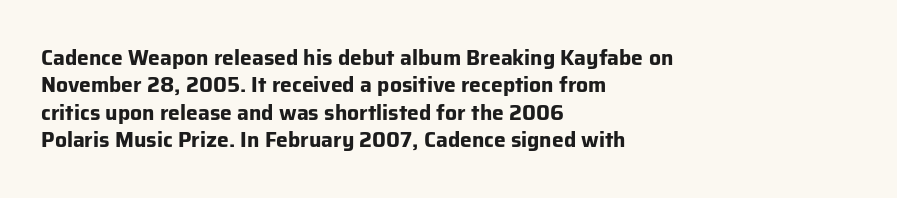
{"italic": "no", "bold": "yes", "underline": "no", "align": "left", "line_spacing": "normal", "line_spacing_ratio": 1.3, "letter_spacing": "normal", "letter_spacing_em": 0.0, "glyph_px": 21}
